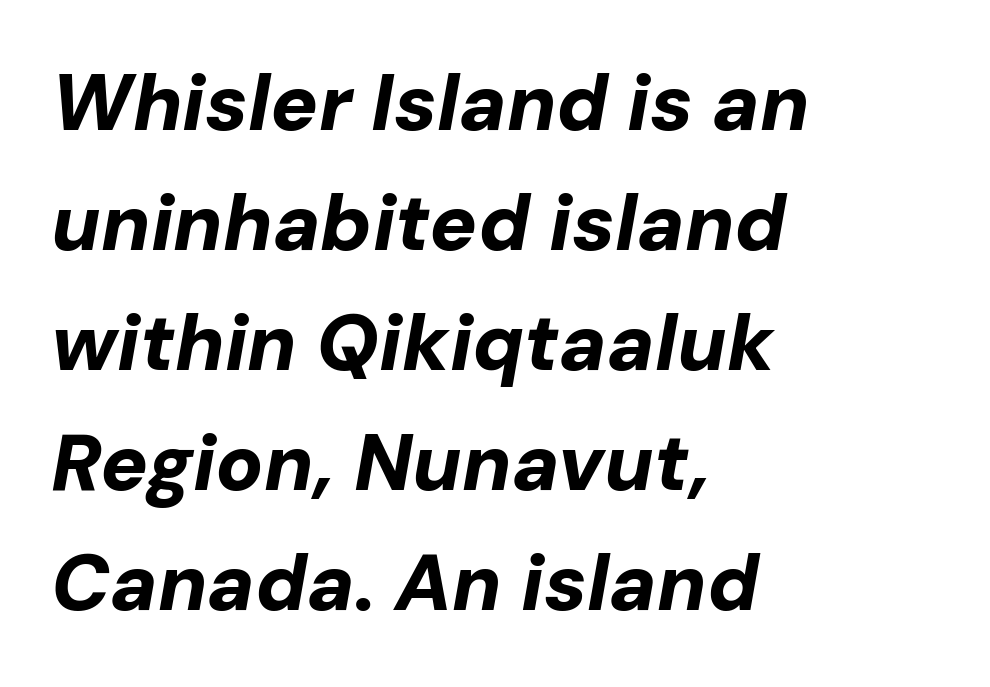
The setting favours the left margin, as ordinary paragraphs usually do. The strokes are fattened all the way to bold. The rendering uses natural spacing where letterforms have individual widths. Type without underlining. The rendering uses a moderate line-height, typical for paragraphs. Tracking value appears to be zero — textbook default spacing.
